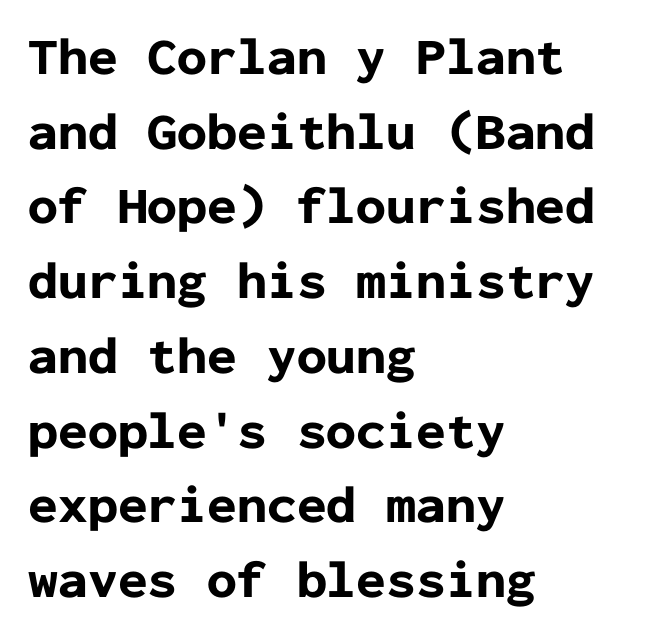
The vertical gap from one line to the next is medium. Every character here occupies the same horizontal width, giving the sample a typewriter-like rhythm. The strip under each line holds only bare page. The passage shown is typeset with a sans-serif family. Typesetter's note: full bold, strokes at maximum text heaviness.
